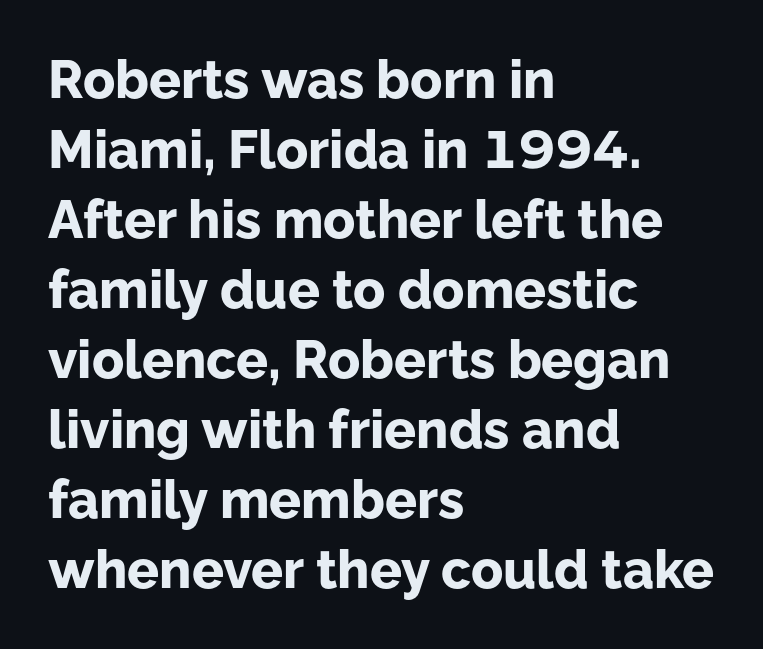
Q: Is the text bold? A: Yes.
Q: Is the text italic (slanted)? A: No, it is upright.
Q: Is the typeface a serif or a sans-serif typeface? A: Sans-serif.
Q: Is the text underlined? A: No.
Q: How is the paragraph aligned? A: Left-aligned.
Q: Is the spacing between letters normal or unusually wide? A: Normal.
Q: Is the spacing between lines tight, normal or loose? A: Normal.
Q: Width (condensed, normal, or wide)? A: Normal.
Q: Stroke contrast? A: Low.
Q: x-height? A: Medium.
Q: Monospaced? A: No.
